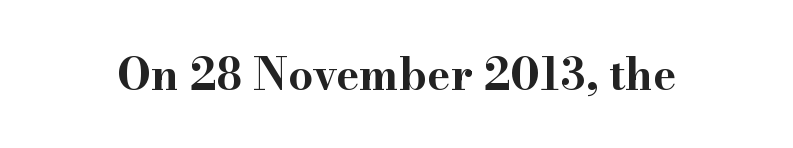
{"serif": "yes", "italic": "no", "bold": "yes", "weight": "bold", "width": "wide", "stroke_contrast": "high", "x_height": "small", "monospaced": "no", "underline": "no", "letter_spacing": "normal", "letter_spacing_em": 0.0, "glyph_px": 44}
